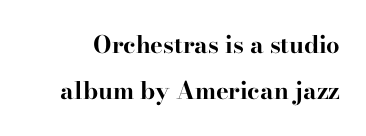
The image shows 24 px bold type, upright; set loose line spacing (1.92x), normal letter spacing, not underlined.
